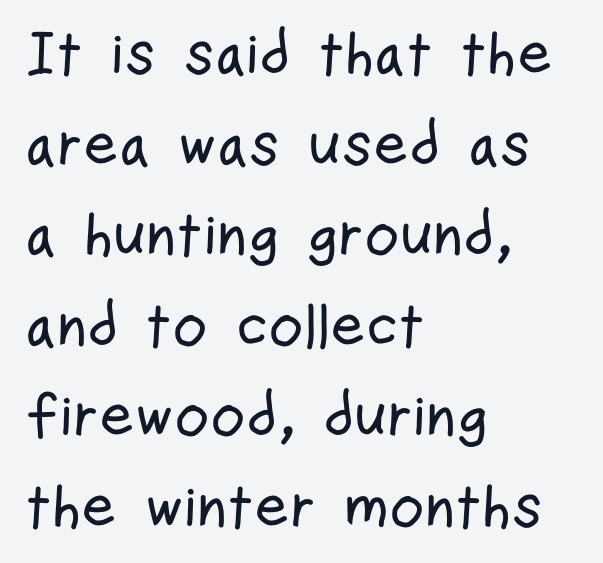
{"serif": "no", "italic": "no", "width": "condensed", "stroke_contrast": "low", "x_height": "medium", "monospaced": "no", "underline": "no", "align": "left", "line_spacing": "normal", "line_spacing_ratio": 1.51, "letter_spacing": "normal", "letter_spacing_em": 0.0, "glyph_px": 60}
